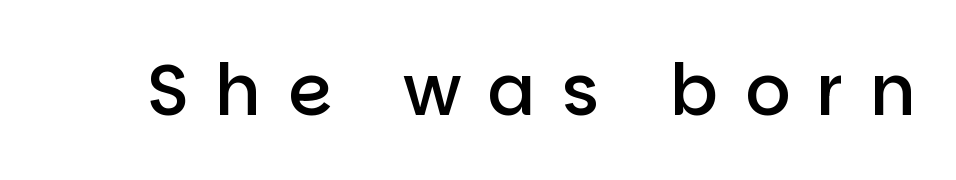
Q: Is the text bold? A: Semi-bold.
Q: Is the text italic (slanted)? A: No, it is upright.
Q: Is the typeface a serif or a sans-serif typeface? A: Sans-serif.
Q: Is the text underlined? A: No.
Q: Is the spacing between letters normal or unusually wide? A: Unusually wide.
Q: Width (condensed, normal, or wide)? A: Normal.
Q: Stroke contrast? A: Low.
Q: x-height? A: Large.
Q: Monospaced? A: No.
